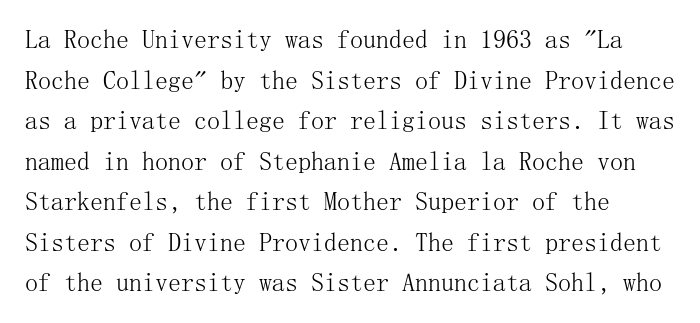
The image shows 26 px text type, upright; set normal line spacing (1.56x), normal letter spacing, not underlined.
